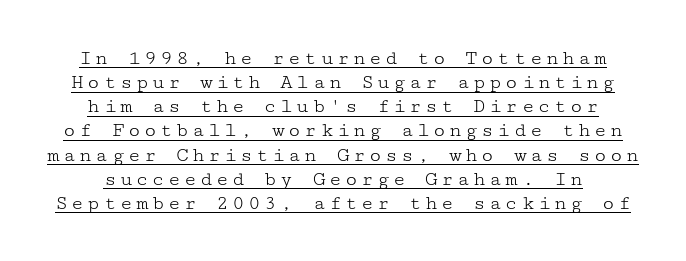
{"italic": "no", "bold": "no", "underline": "yes", "line_spacing": "tight", "line_spacing_ratio": 1.15, "glyph_px": 21}
